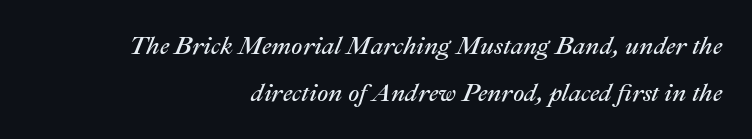
Q: Is the text bold? A: No.
Q: Is the text italic (slanted)? A: Yes, it leans right by about 22 degrees.
Q: Is the text underlined? A: No.
Q: How is the paragraph aligned? A: Right-aligned.
Q: Is the spacing between letters normal or unusually wide? A: Normal.
